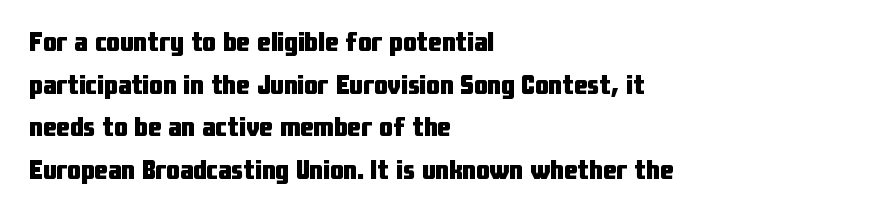
Q: Is the text bold? A: Yes.
Q: Is the text italic (slanted)? A: No, it is upright.
Q: Is the text underlined? A: No.
Q: How is the paragraph aligned? A: Left-aligned.
Q: Is the spacing between letters normal or unusually wide? A: Normal.
Q: Is the spacing between lines tight, normal or loose? A: Normal.
